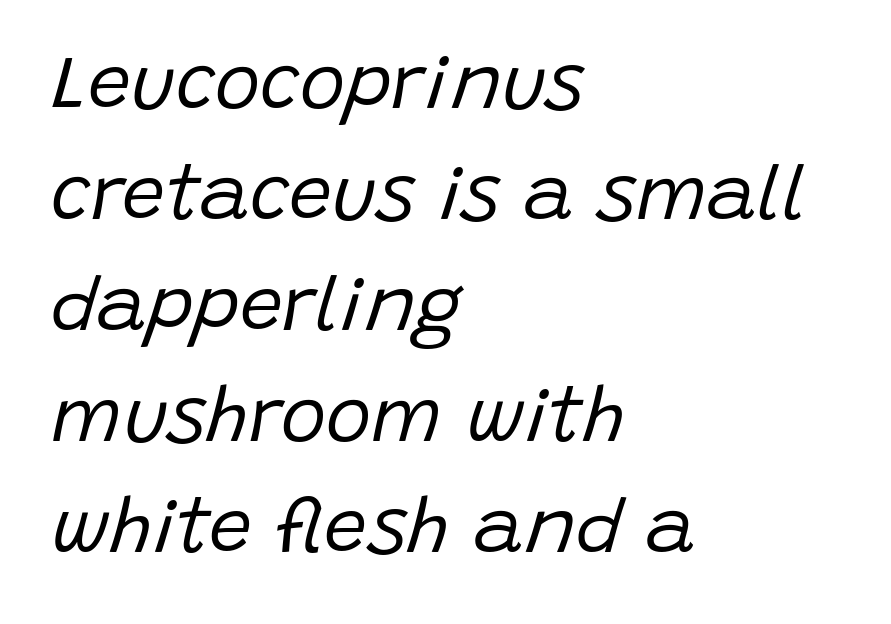
{"italic": "yes", "lean": "right", "slant_degrees": 15, "bold": "no", "weight": "regular", "width": "normal", "stroke_contrast": "low", "x_height": "large", "monospaced": "no", "underline": "no", "align": "left", "line_spacing": "normal", "line_spacing_ratio": 1.44, "letter_spacing": "normal", "letter_spacing_em": 0.0, "glyph_px": 77}
